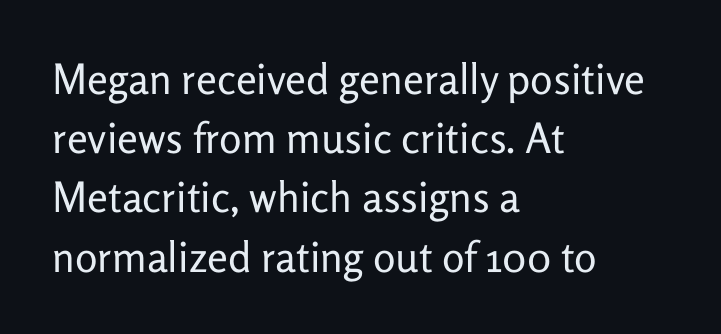
A classic flush-left, rag-right setting is used for this passage. A typesetter would mark this as roman, not italic. Here the glyphs are tracked normally, forming tight word shapes. No heavy texture on the line: the type isn't bold.
